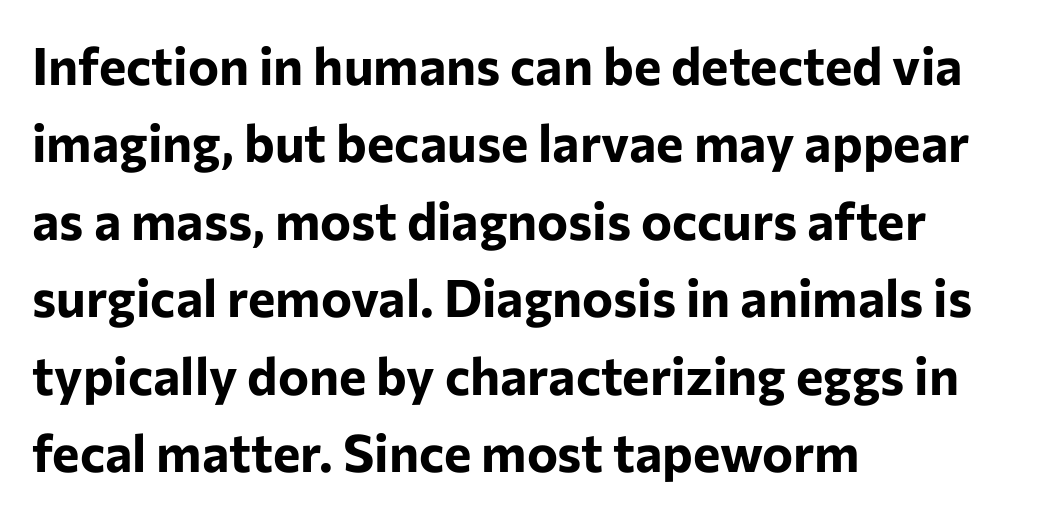
{"serif": "no", "italic": "no", "bold": "yes", "weight": "bold", "width": "normal", "stroke_contrast": "low", "x_height": "medium", "monospaced": "no", "underline": "no", "align": "left", "line_spacing": "normal", "line_spacing_ratio": 1.49, "letter_spacing": "normal", "letter_spacing_em": 0.0, "glyph_px": 52}
